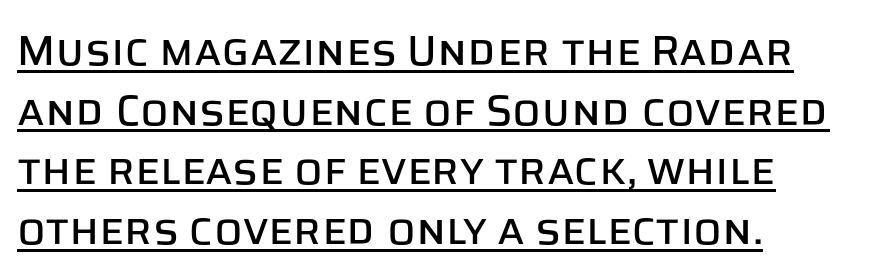
Q: Is the text italic (slanted)? A: No, it is upright.
Q: Is the typeface a serif or a sans-serif typeface? A: Sans-serif.
Q: Is the text underlined? A: Yes.
Q: How is the paragraph aligned? A: Left-aligned.
Q: Is the spacing between letters normal or unusually wide? A: Normal.
Q: Is the spacing between lines tight, normal or loose? A: Normal.
Q: Width (condensed, normal, or wide)? A: Normal.
Q: Stroke contrast? A: Low.
Q: x-height? A: Large.
Q: Monospaced? A: No.
